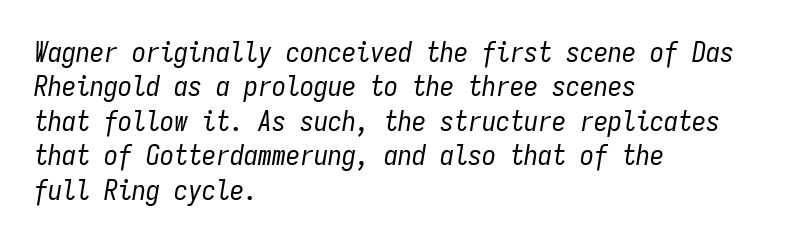
Q: Is the text bold? A: No.
Q: Is the text italic (slanted)? A: Yes, it leans right by about 9 degrees.
Q: Is the text underlined? A: No.
Q: How is the paragraph aligned? A: Left-aligned.
Q: Is the spacing between letters normal or unusually wide? A: Normal.
Q: Width (condensed, normal, or wide)? A: Condensed.
Q: Stroke contrast? A: Low.
Q: x-height? A: Medium.
Q: Monospaced? A: Yes.
